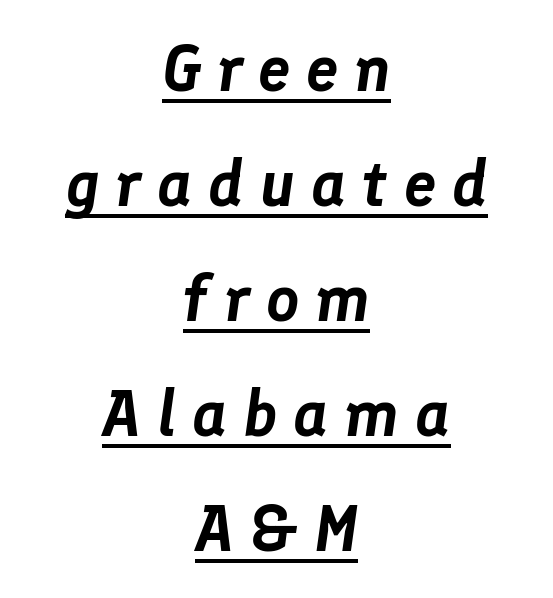
The image shows 65 px text type, italic (leaning right); set centered, line spacing 1.77x, unusually wide letter spacing (+0.24 em), underlined; low stroke contrast and a medium x-height.
